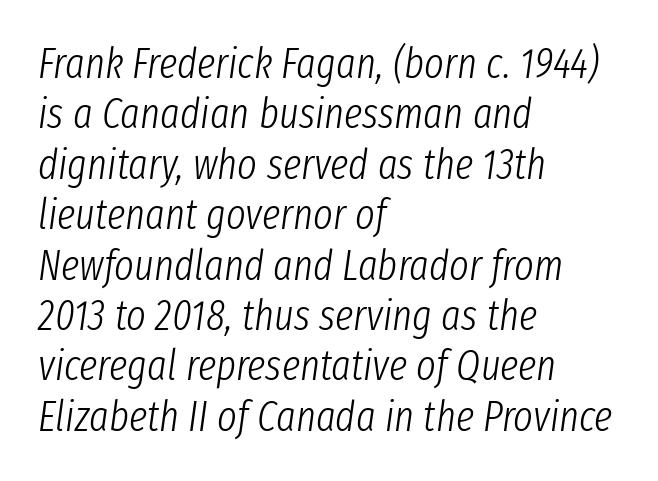
Q: Is the text bold? A: No.
Q: Is the text italic (slanted)? A: Yes, it leans right by about 8 degrees.
Q: Is the text underlined? A: No.
Q: How is the paragraph aligned? A: Left-aligned.
Q: Is the spacing between letters normal or unusually wide? A: Normal.
Q: Width (condensed, normal, or wide)? A: Condensed.
Q: Stroke contrast? A: Low.
Q: x-height? A: Medium.
Q: Monospaced? A: No.
